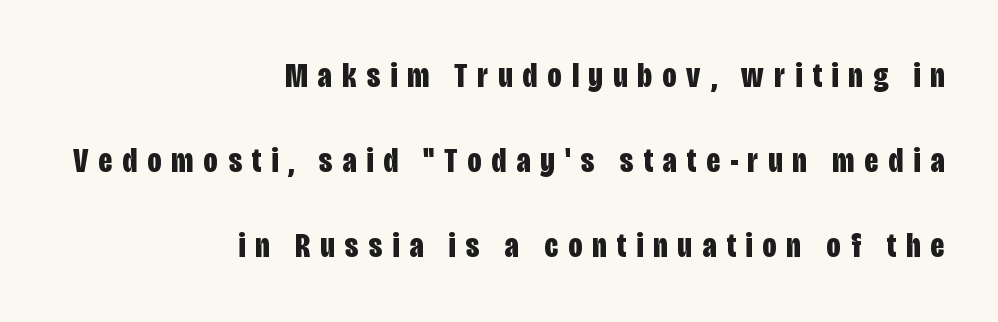
{"serif": "no", "italic": "no", "bold": "yes", "weight": "bold", "width": "condensed", "stroke_contrast": "low", "x_height": "large", "monospaced": "no", "underline": "no", "align": "right", "line_spacing": "loose", "line_spacing_ratio": 2.43, "letter_spacing": "wide", "letter_spacing_em": 0.29, "glyph_px": 35}
